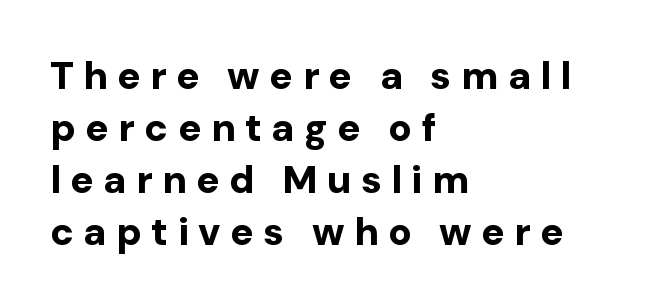
The image shows 39 px bold sans-serif type, upright; set left-aligned, normal line spacing (1.33x), unusually wide letter spacing (+0.24 em), not underlined; low stroke contrast and a medium x-height.
